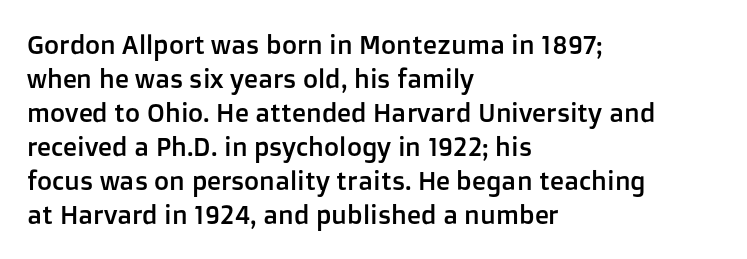
The image shows 26 px text type, upright; set left-aligned, normal line spacing (1.31x), normal letter spacing, not underlined.
